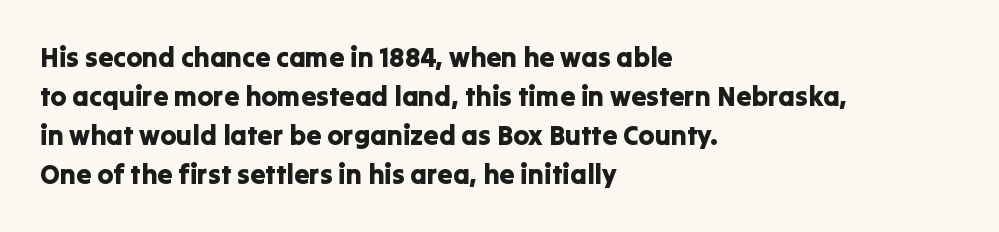
{"italic": "no", "underline": "no", "align": "left", "line_spacing": "normal", "line_spacing_ratio": 1.44, "letter_spacing": "normal", "letter_spacing_em": 0.0, "glyph_px": 27}
